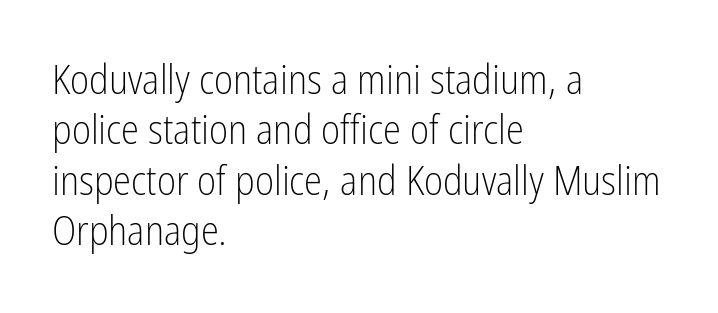
Regarding serifs, this sample does without them. Unmarked baselines from the first word to the last. Which margin do the lines hug? The left one — the right edge is uneven. Is there any slant? The stems are plumb. Summary of weight: not heavy and not bold.
